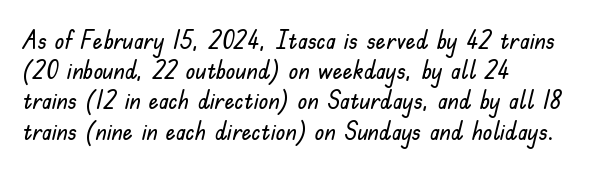
Standard letterfit; no display-style spreading of the glyphs. Does the copy run flush right? No — it runs flush left. Words float on clear page, feet unadorned.
